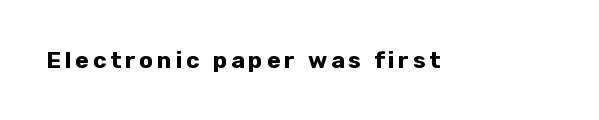
The words here are not underlined. Ascenders rise straight up at ninety degrees. What weight is shown? A full bold with thick strokes.
